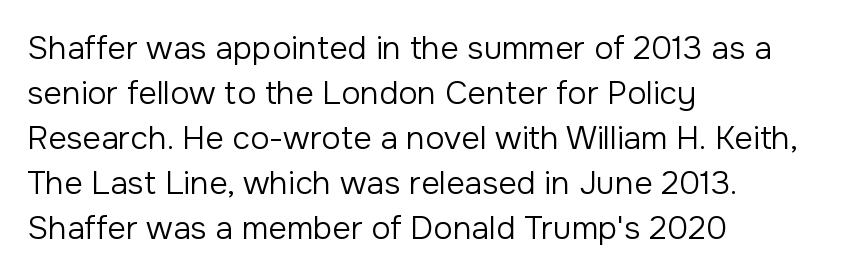
The image shows 32 px regular-weight sans-serif type, upright; set left-aligned, normal line spacing (1.41x), normal letter spacing, not underlined; low stroke contrast and a medium x-height.
